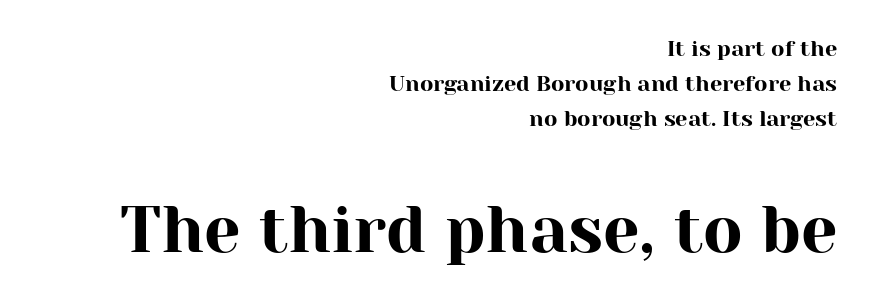
Block two is the big one; block one sits smaller above it. The words here are not underlined. Do the letters lean? They stand straight. The face used here is proportionally spaced, like ordinary book or web type. Is there much room between lines? A standard amount, neither cramped nor airy. If you drew a ruler down the right edge, every line would touch it.
